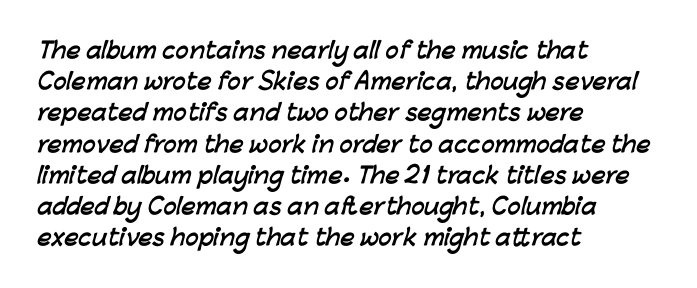
Q: Is the text bold? A: Yes.
Q: Is the text underlined? A: No.
Q: How is the paragraph aligned? A: Left-aligned.
Q: Is the spacing between letters normal or unusually wide? A: Normal.
Q: Is the spacing between lines tight, normal or loose? A: Normal.
